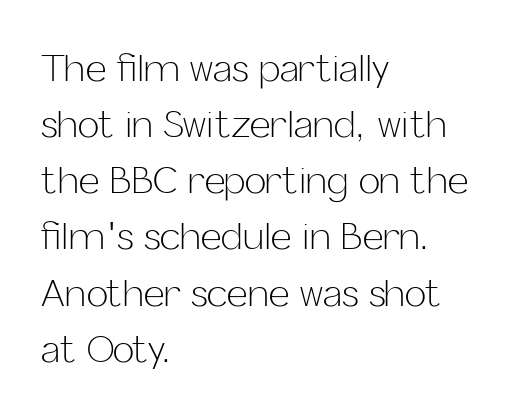
Think standard paragraph weight, or any step lighter than that. Nope, no serifs anywhere on these letters. Where is the straight margin? On the left. Nope, not italic — everything's standing straight. The face used here is rendered with its standard letterfit. The passage shown is typed in a proportional face where columns would drift.
